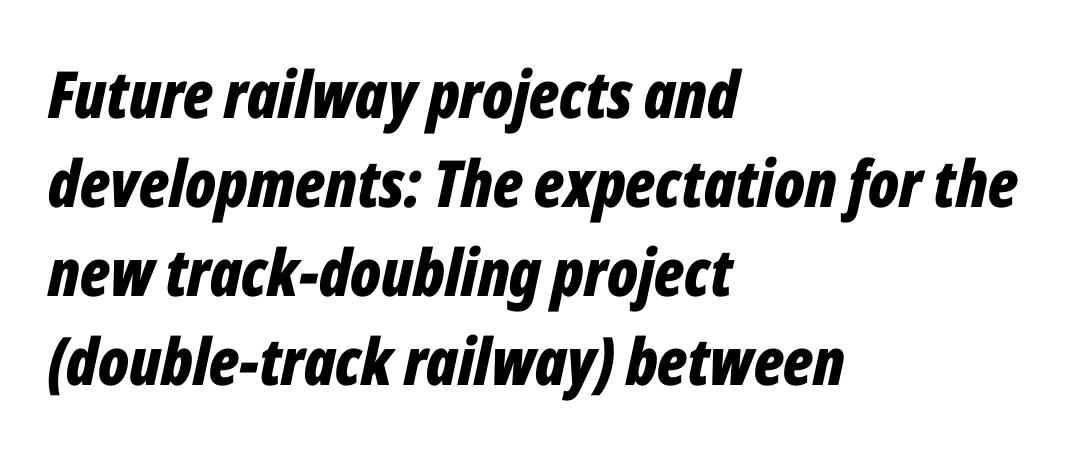
{"italic": "yes", "lean": "right", "slant_degrees": 12, "bold": "yes", "weight": "bold", "width": "condensed", "stroke_contrast": "low", "x_height": "medium", "monospaced": "no", "underline": "no", "align": "left", "line_spacing": "normal", "line_spacing_ratio": 1.37, "letter_spacing": "normal", "letter_spacing_em": 0.0, "glyph_px": 65}
